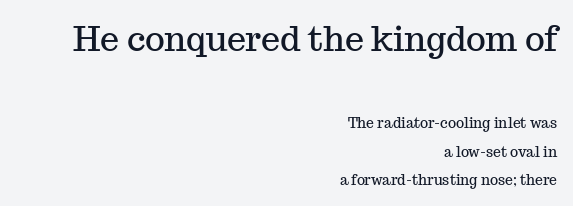
{"serif": "yes", "italic": "no", "width": "normal", "stroke_contrast": "medium", "x_height": "medium", "monospaced": "no", "underline": "no", "align": "right", "line_spacing": "loose", "line_spacing_ratio": 2.05, "letter_spacing": "normal", "letter_spacing_em": 0.0, "larger_block": "first", "size_ratio": 2.43, "glyph_px": 34}
